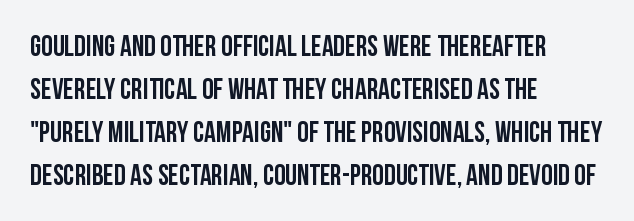
The letters stand straight up with perfectly vertical stems. One glance says typical: line gaps are just what's usual. This rendering features lettering with no underline. Think of a printed novel: that variable character pitch is what you see here. Classification — sans serif. Does extra space separate the letters? No, they use regular spacing.
